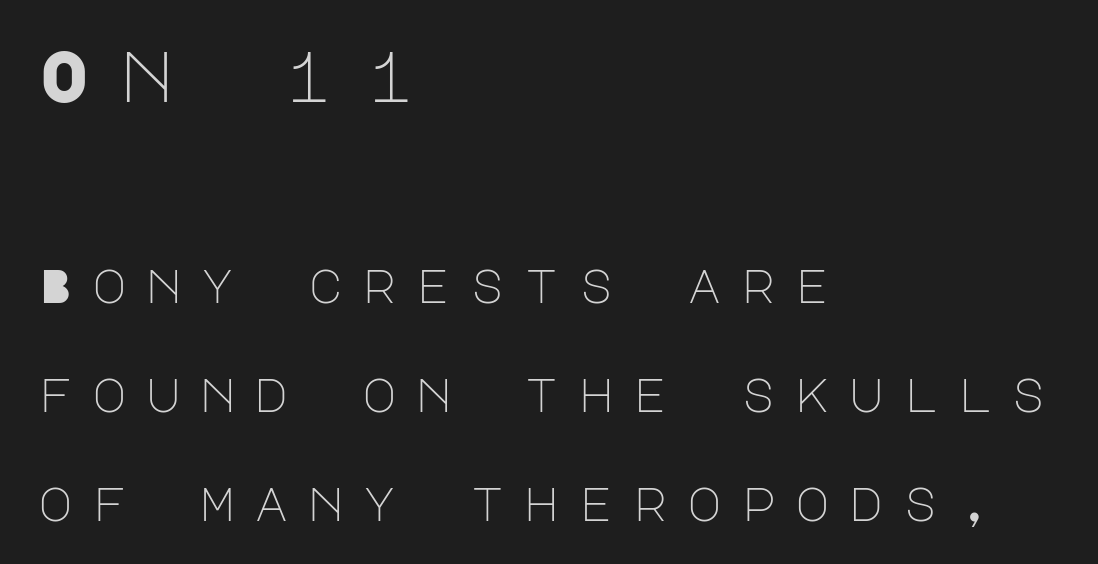
{"serif": "no", "italic": "no", "bold": "no", "weight": "light", "width": "normal", "stroke_contrast": "low", "x_height": "large", "underline": "no", "align": "left", "line_spacing": "loose", "line_spacing_ratio": 2.32, "letter_spacing": "wide", "letter_spacing_em": 0.41, "larger_block": "first", "size_ratio": 1.51, "glyph_px": 71}
